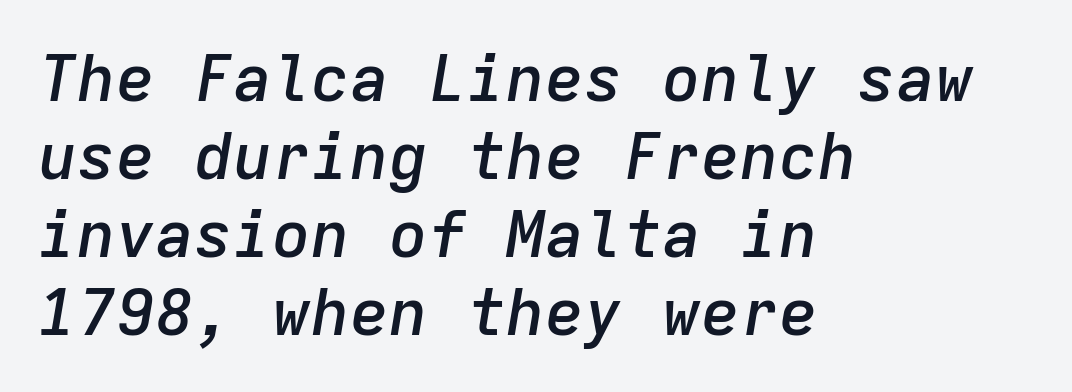
The image shows 65 px semibold type, italic (leaning right), monospaced; set left-aligned, line spacing 1.2x, normal letter spacing, not underlined; low stroke contrast and a medium x-height.
